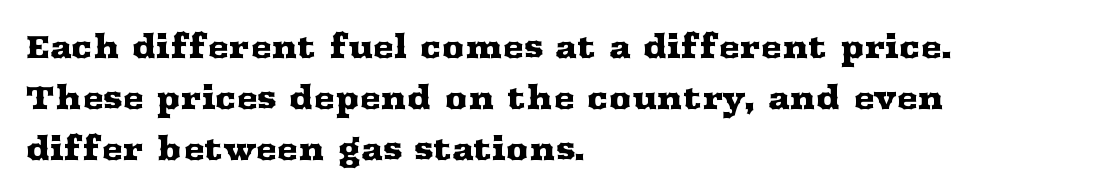
The image shows 32 px wide serif type, upright; set left-aligned, normal line spacing (1.59x), normal letter spacing, not underlined; medium stroke contrast and a medium x-height.
